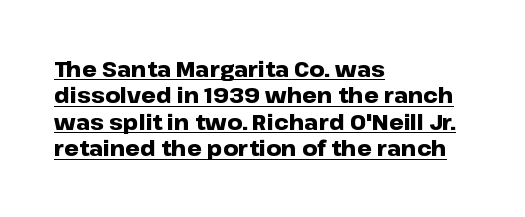
Style check: upright. These lines are set flush left with a ragged right edge. Honestly, the underline is the first thing you notice here. Words appear dense and cohesive because spacing is normal. The rendering uses a moderate line-height, typical for paragraphs. Weight check: bold — yes, fully.
